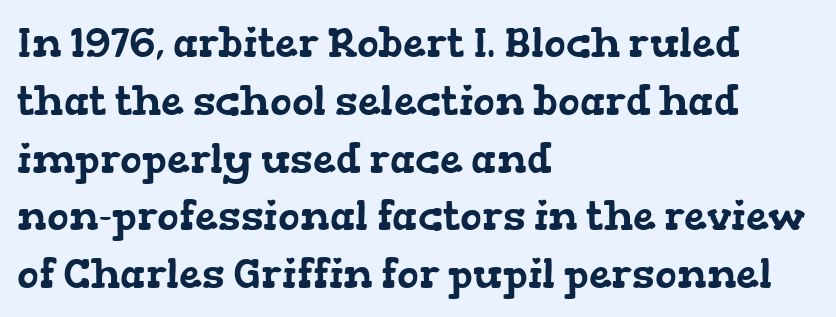
{"serif": "yes", "width": "wide", "stroke_contrast": "low", "x_height": "medium", "monospaced": "no", "underline": "no", "align": "left", "line_spacing": "normal", "line_spacing_ratio": 1.41, "letter_spacing": "normal", "letter_spacing_em": 0.0, "glyph_px": 41}
